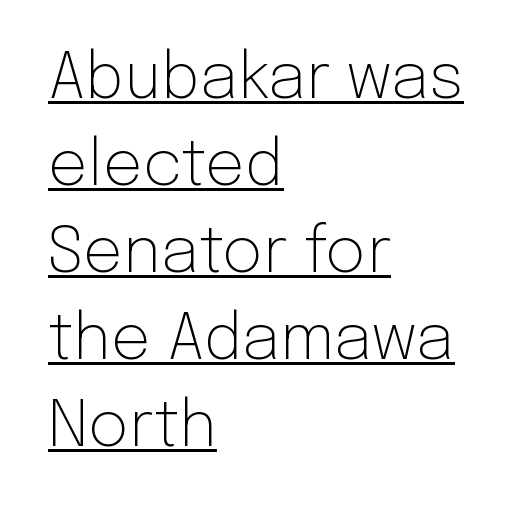
Grotesque or geometric, the face here clearly has no serifs. Nope, not italic — everything's standing straight. Casual observation: everything's shoved over to the left. Honestly, the row spacing looks completely unremarkable.
